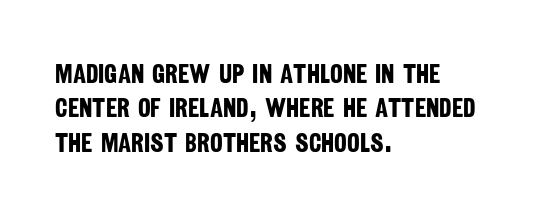
Q: Is the text bold? A: Yes.
Q: Is the text underlined? A: No.
Q: How is the paragraph aligned? A: Left-aligned.
Q: Is the spacing between letters normal or unusually wide? A: Normal.
Q: Is the spacing between lines tight, normal or loose? A: Normal.
